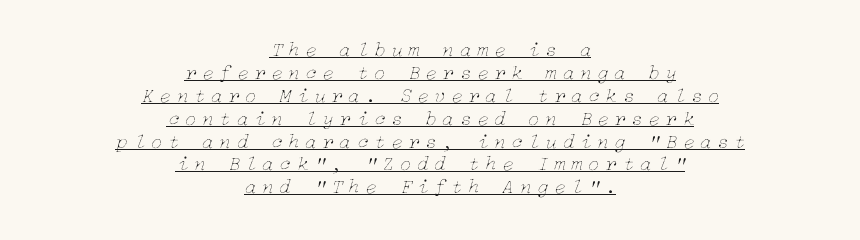
The image shows 21 px text type, italic (leaning right); set centered, tight line spacing (1.09x), unusually wide letter spacing (+0.27 em), underlined.
